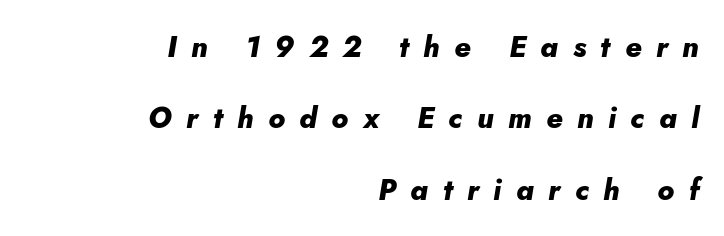
What stands out about the letter spacing? Its width — letters are far apart. Notice how thick the strokes are: this is what a full bold looks like. Here the designer chose a conventional face with non-uniform glyph widths. The leading is generous, giving the passage an open texture. Where is the straight margin? On the right.
